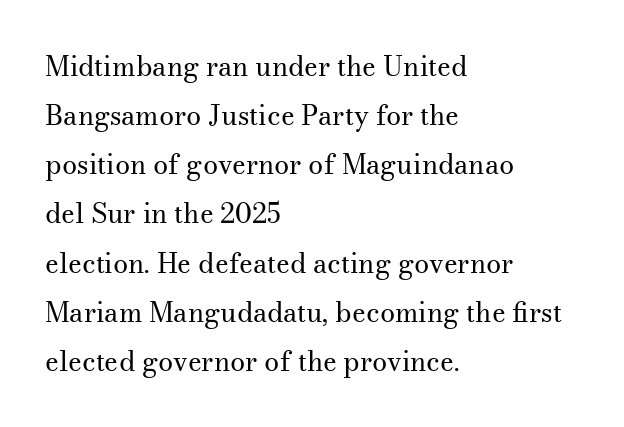
{"italic": "no", "bold": "no", "underline": "no", "align": "left", "line_spacing_ratio": 1.82, "letter_spacing": "normal", "letter_spacing_em": 0.0, "glyph_px": 27}
